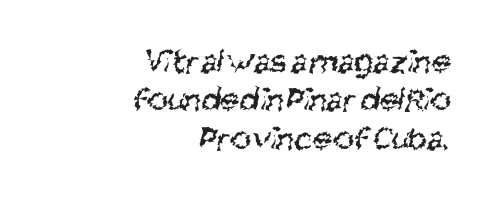
The image shows 35 px regular-weight, condensed sans-serif type; set right-aligned, tight line spacing (1.1x), normal letter spacing, not underlined; medium stroke contrast and a large x-height.
